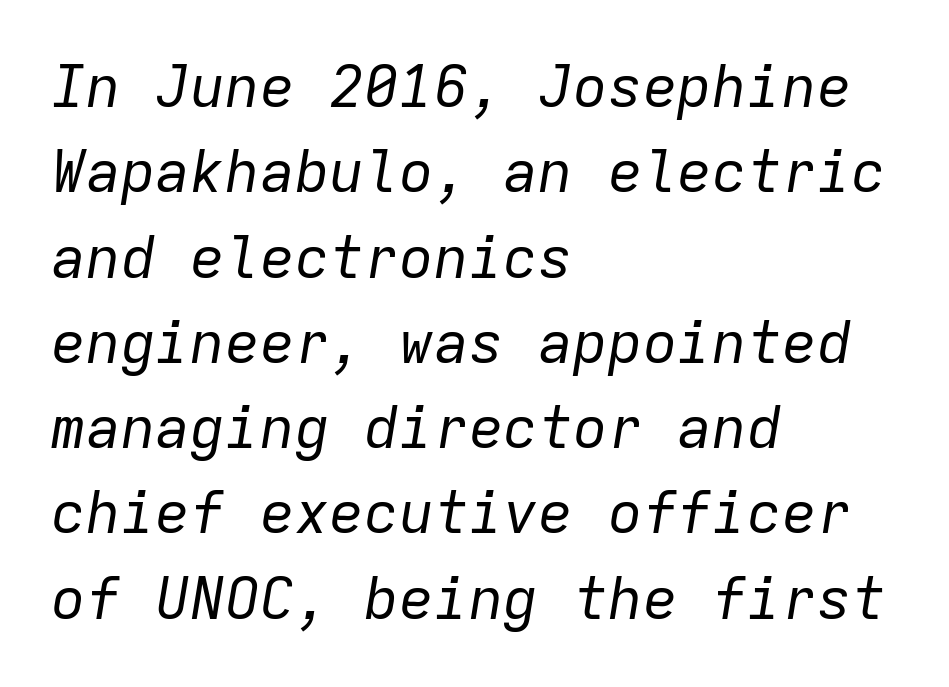
If you measured baseline to baseline, you'd find a middling distance. The gap between lines stays unmarked. Characters are canted at an angle relative to the baseline's perpendicular. The text block is weighted toward the left margin, trailing off unevenly rightward.
